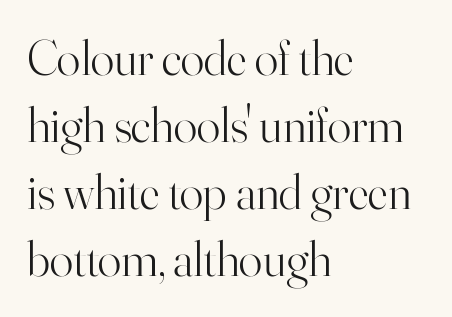
{"serif": "yes", "italic": "no", "bold": "no", "weight": "light", "width": "normal", "stroke_contrast": "high", "x_height": "small", "monospaced": "no", "underline": "no", "align": "left", "line_spacing": "normal", "line_spacing_ratio": 1.37, "letter_spacing": "normal", "letter_spacing_em": 0.0, "glyph_px": 49}
